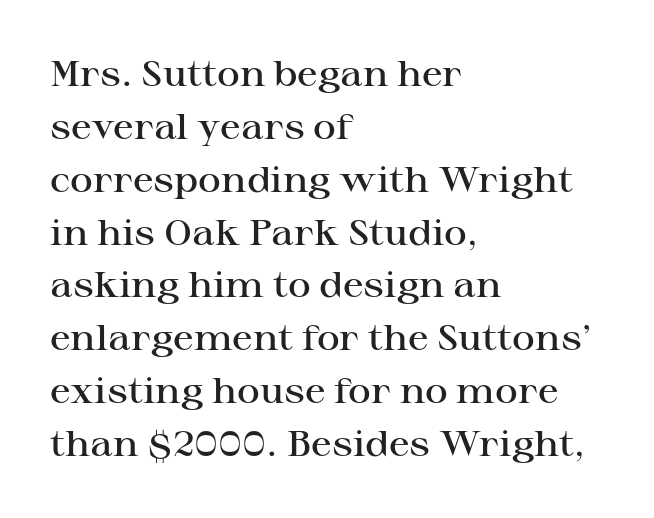
Q: Is the text bold? A: Semi-bold.
Q: Is the text italic (slanted)? A: No, it is upright.
Q: Is the typeface a serif or a sans-serif typeface? A: Serif.
Q: Is the text underlined? A: No.
Q: How is the paragraph aligned? A: Left-aligned.
Q: Is the spacing between letters normal or unusually wide? A: Normal.
Q: Is the spacing between lines tight, normal or loose? A: Normal.
Q: Width (condensed, normal, or wide)? A: Wide.
Q: Stroke contrast? A: High.
Q: x-height? A: Medium.
Q: Monospaced? A: No.
